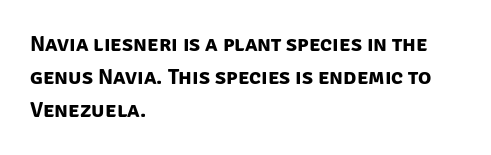
{"bold": "yes", "underline": "no", "align": "left", "line_spacing": "normal", "line_spacing_ratio": 1.51, "letter_spacing": "normal", "letter_spacing_em": 0.0, "glyph_px": 22}
